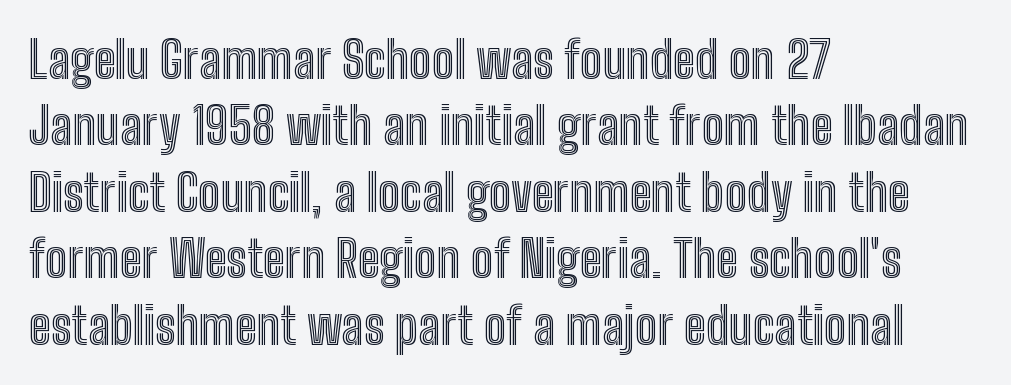
Q: Is the text italic (slanted)? A: No, it is upright.
Q: Is the text underlined? A: No.
Q: How is the paragraph aligned? A: Left-aligned.
Q: Is the spacing between letters normal or unusually wide? A: Normal.
Q: Is the spacing between lines tight, normal or loose? A: Normal.
Q: Width (condensed, normal, or wide)? A: Condensed.
Q: x-height? A: Medium.
Q: Monospaced? A: No.
